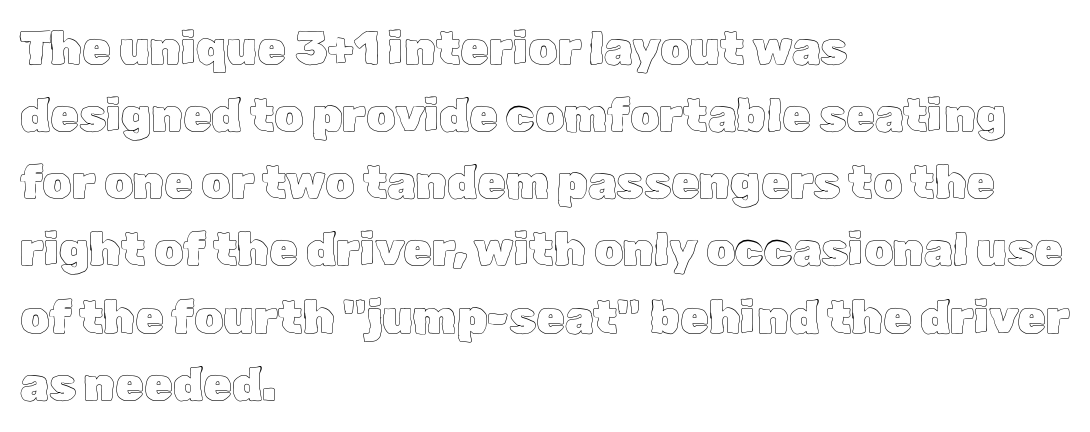
Q: Is the text italic (slanted)? A: No, it is upright.
Q: Is the text underlined? A: No.
Q: How is the paragraph aligned? A: Left-aligned.
Q: Is the spacing between letters normal or unusually wide? A: Normal.
Q: Is the spacing between lines tight, normal or loose? A: Normal.
Q: Width (condensed, normal, or wide)? A: Normal.
Q: x-height? A: Medium.
Q: Monospaced? A: No.
